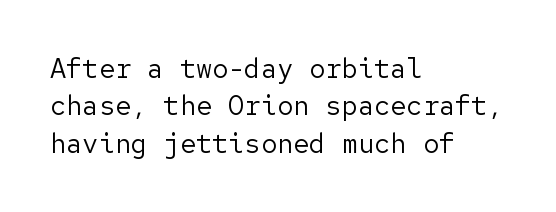
{"italic": "no", "bold": "no", "underline": "no", "align": "left", "line_spacing": "normal", "line_spacing_ratio": 1.38, "letter_spacing": "normal", "letter_spacing_em": 0.0, "glyph_px": 27}
